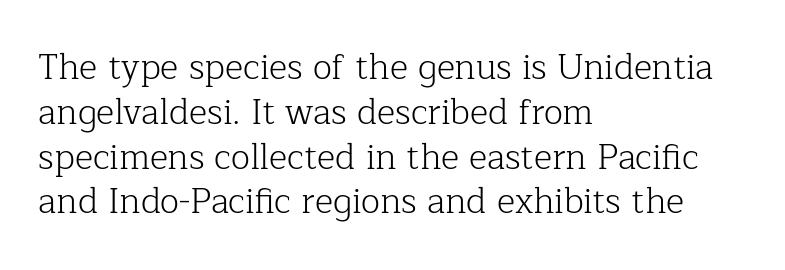
The image shows 35 px light serif type, upright; set left-aligned, normal line spacing (1.28x), normal letter spacing, not underlined; low stroke contrast and a medium x-height.
